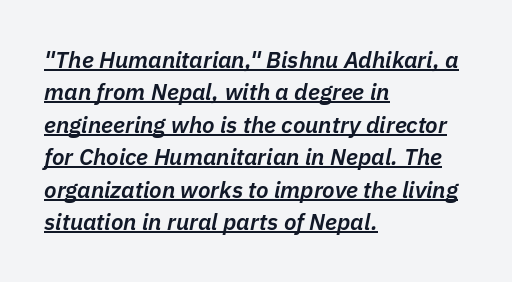
Q: Is the text bold? A: Semi-bold.
Q: Is the text italic (slanted)? A: Yes, it leans right by about 11 degrees.
Q: Is the text underlined? A: Yes.
Q: How is the paragraph aligned? A: Left-aligned.
Q: Is the spacing between letters normal or unusually wide? A: Normal.
Q: Is the spacing between lines tight, normal or loose? A: Normal.
